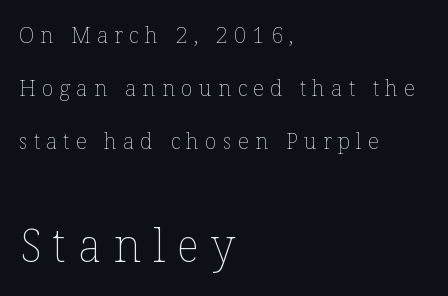
Q: Is the text bold? A: No.
Q: Is the text italic (slanted)? A: No, it is upright.
Q: Is the text underlined? A: No.
Q: How is the paragraph aligned? A: Left-aligned.
Q: Is the spacing between letters normal or unusually wide? A: Unusually wide.
Q: Is the spacing between lines tight, normal or loose? A: Loose.
Q: Which block of text is set in a larger size, the first (top) or the second (bottom)? A: The second (bottom) one.
Q: Width (condensed, normal, or wide)? A: Normal.
Q: Stroke contrast? A: Low.
Q: x-height? A: Medium.
Q: Monospaced? A: No.
